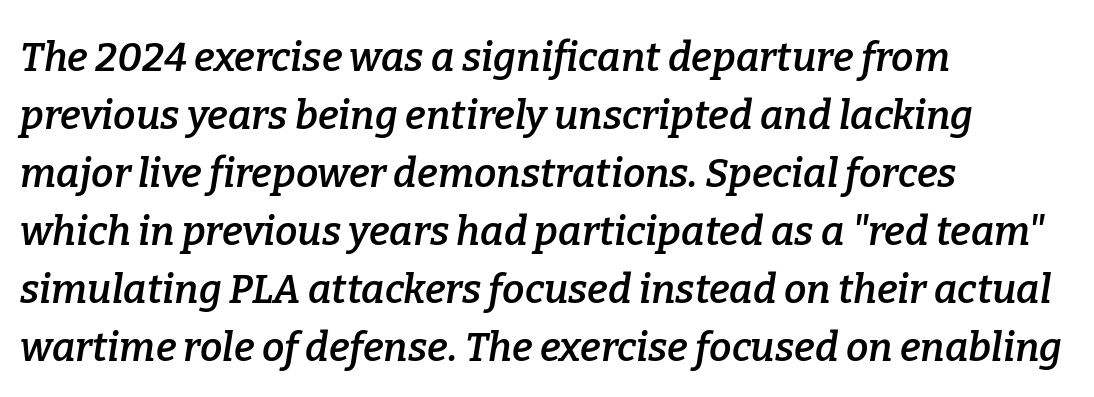
{"serif": "yes", "italic": "yes", "lean": "right", "slant_degrees": 9, "bold": "semi", "weight": "semibold", "width": "normal", "stroke_contrast": "low", "x_height": "medium", "monospaced": "no", "underline": "no", "align": "left", "line_spacing": "normal", "line_spacing_ratio": 1.45, "letter_spacing": "normal", "letter_spacing_em": 0.0, "glyph_px": 40}
